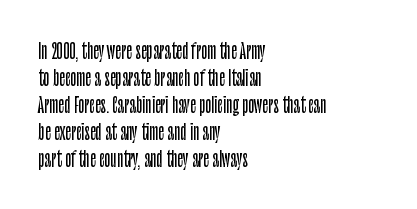
{"italic": "no", "underline": "no", "align": "left", "line_spacing": "normal", "line_spacing_ratio": 1.35, "letter_spacing": "normal", "letter_spacing_em": 0.0, "glyph_px": 20}
